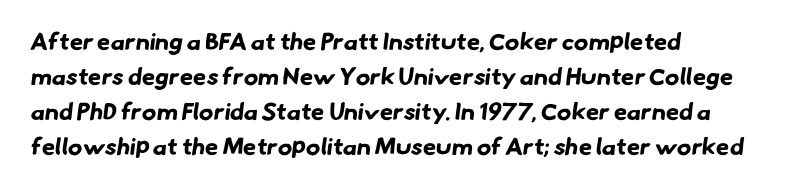
The rendering keeps characters at their native spacing. One-word summary of the alignment: left. Underlining? Definitely not there. Successive baselines arrive at the customary interval. Set as a true bold cut, around the 700 mark.
